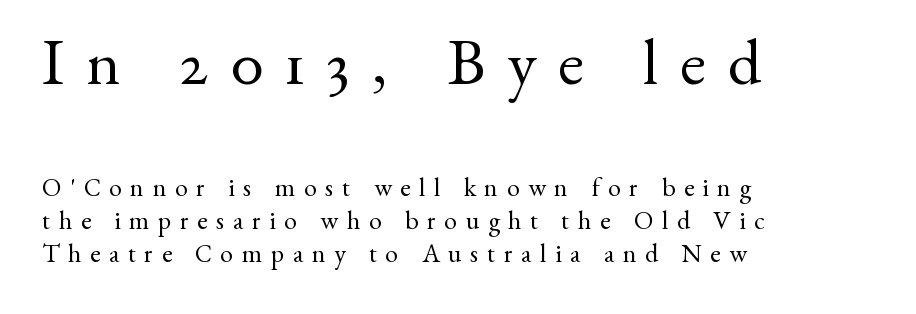
Notice how the passage keeps a crisp vertical edge on the left only. Letters rest on an invisible, unmarked baseline. Horizontal bands of white between lines are of average thickness. Caption: upper text group enlarged, lower text group reduced. To sum up the face: it has serifs.
